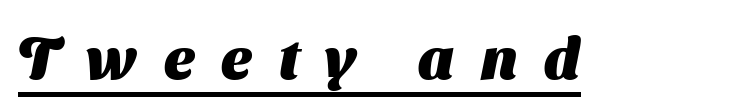
The image shows 59 px heavy sans-serif type; set unusually wide letter spacing (+0.45 em), underlined; medium stroke contrast and a medium x-height.
